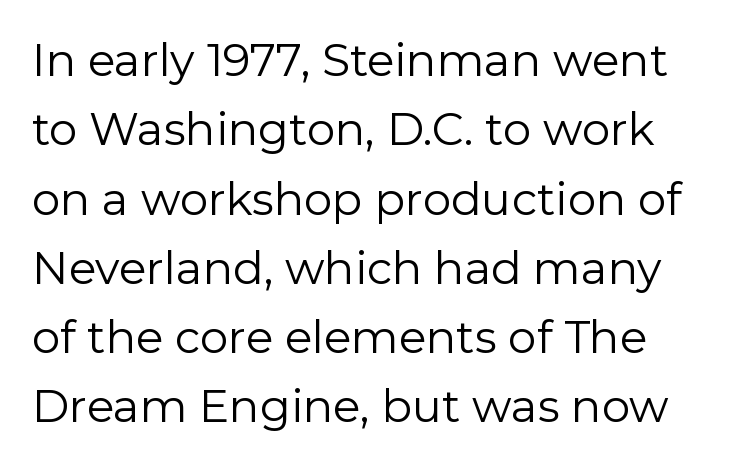
The image shows 45 px regular-weight sans-serif type, upright; set normal line spacing (1.54x), normal letter spacing, not underlined; low stroke contrast and a medium x-height.
